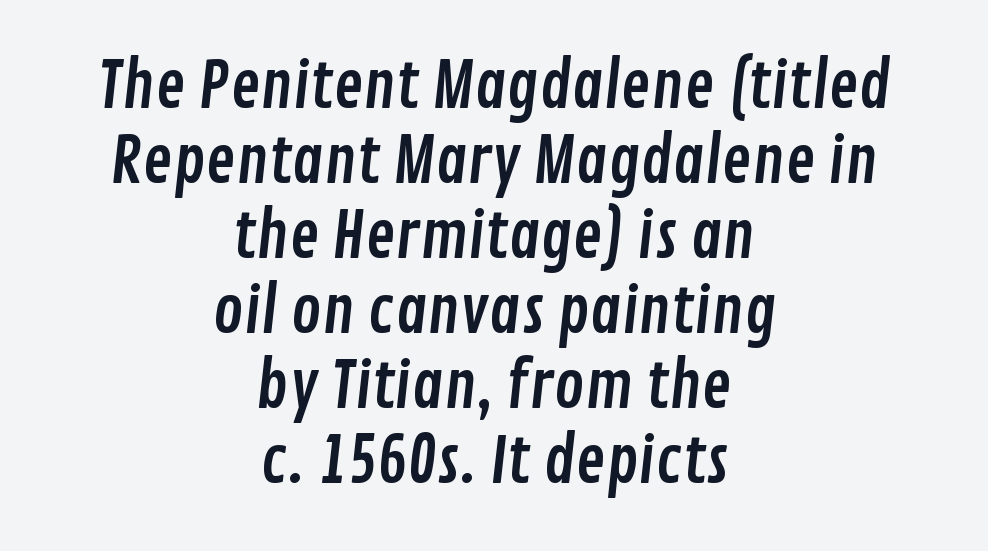
Q: Is the typeface a serif or a sans-serif typeface? A: Sans-serif.
Q: Is the text underlined? A: No.
Q: How is the paragraph aligned? A: Centered.
Q: Is the spacing between letters normal or unusually wide? A: Normal.
Q: Width (condensed, normal, or wide)? A: Condensed.
Q: Stroke contrast? A: Low.
Q: x-height? A: Medium.
Q: Monospaced? A: No.
